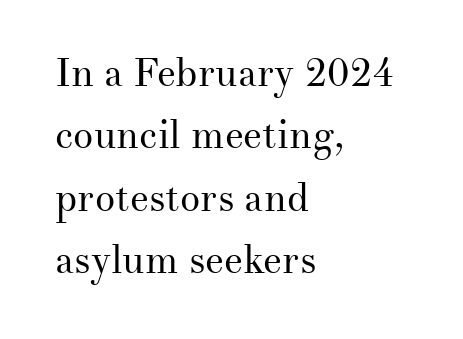
{"serif": "yes", "italic": "no", "bold": "no", "weight": "regular", "width": "normal", "stroke_contrast": "medium", "x_height": "small", "monospaced": "no", "underline": "no", "align": "left", "line_spacing": "normal", "line_spacing_ratio": 1.56, "letter_spacing": "normal", "letter_spacing_em": 0.0, "glyph_px": 40}
